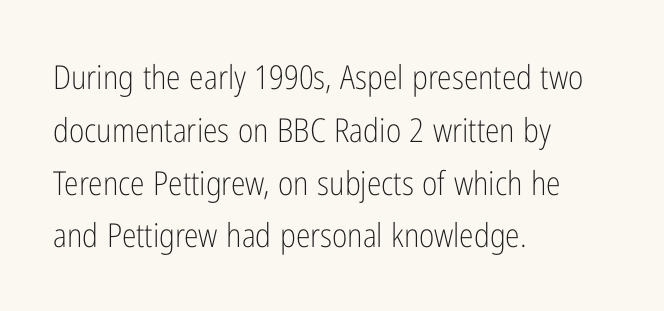
Q: Is the text bold? A: No.
Q: Is the text italic (slanted)? A: No, it is upright.
Q: Is the typeface a serif or a sans-serif typeface? A: Sans-serif.
Q: Is the text underlined? A: No.
Q: How is the paragraph aligned? A: Left-aligned.
Q: Is the spacing between letters normal or unusually wide? A: Normal.
Q: Is the spacing between lines tight, normal or loose? A: Normal.
Q: Width (condensed, normal, or wide)? A: Condensed.
Q: Stroke contrast? A: Low.
Q: x-height? A: Medium.
Q: Monospaced? A: No.
